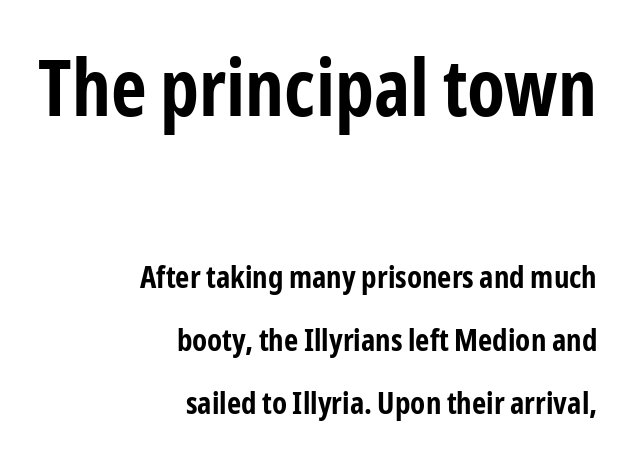
The image shows 78 px bold, condensed sans-serif type, upright; set right-aligned, loose line spacing (2.04x), normal letter spacing, not underlined; the first (top) block is 2.52x larger; low stroke contrast and a medium x-height.
